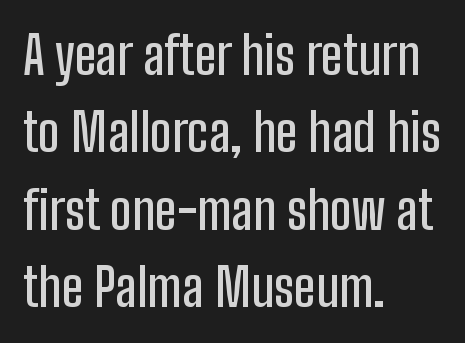
Q: Is the text italic (slanted)? A: No, it is upright.
Q: Is the typeface a serif or a sans-serif typeface? A: Sans-serif.
Q: Is the text underlined? A: No.
Q: How is the paragraph aligned? A: Left-aligned.
Q: Is the spacing between letters normal or unusually wide? A: Normal.
Q: Is the spacing between lines tight, normal or loose? A: Normal.
Q: Width (condensed, normal, or wide)? A: Condensed.
Q: Stroke contrast? A: Low.
Q: x-height? A: Medium.
Q: Monospaced? A: No.
